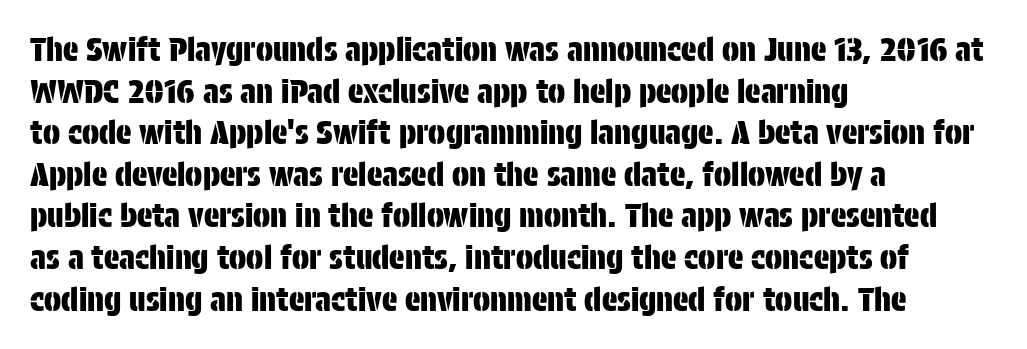
Q: Is the text italic (slanted)? A: No, it is upright.
Q: Is the typeface a serif or a sans-serif typeface? A: Sans-serif.
Q: Is the text underlined? A: No.
Q: How is the paragraph aligned? A: Left-aligned.
Q: Is the spacing between letters normal or unusually wide? A: Normal.
Q: Is the spacing between lines tight, normal or loose? A: Normal.
Q: Width (condensed, normal, or wide)? A: Condensed.
Q: Stroke contrast? A: Low.
Q: x-height? A: Large.
Q: Monospaced? A: No.
